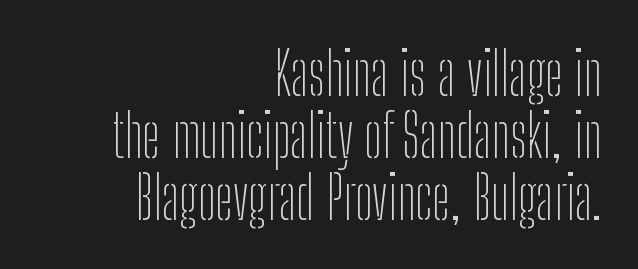
No heavy texture on the line: the type isn't bold. Words appear dense and cohesive because spacing is normal. The designer dialed line spacing down below the default. Posture: straight, roman, zero tilt.
